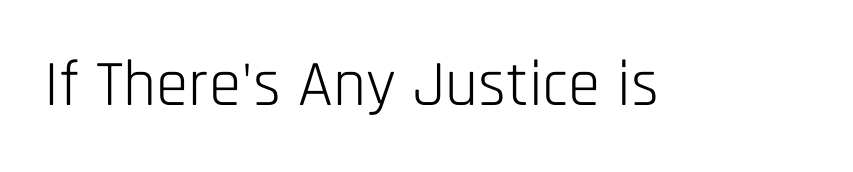
{"serif": "no", "italic": "no", "bold": "no", "weight": "light", "width": "condensed", "stroke_contrast": "low", "x_height": "large", "monospaced": "no", "underline": "no", "letter_spacing": "normal", "letter_spacing_em": 0.0, "glyph_px": 65}
